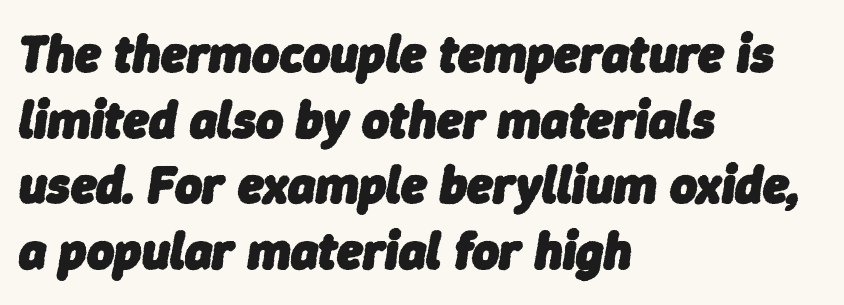
The image shows 52 px heavy type, italic (leaning right); set left-aligned, normal line spacing (1.26x), normal letter spacing, not underlined; low stroke contrast and a medium x-height.
